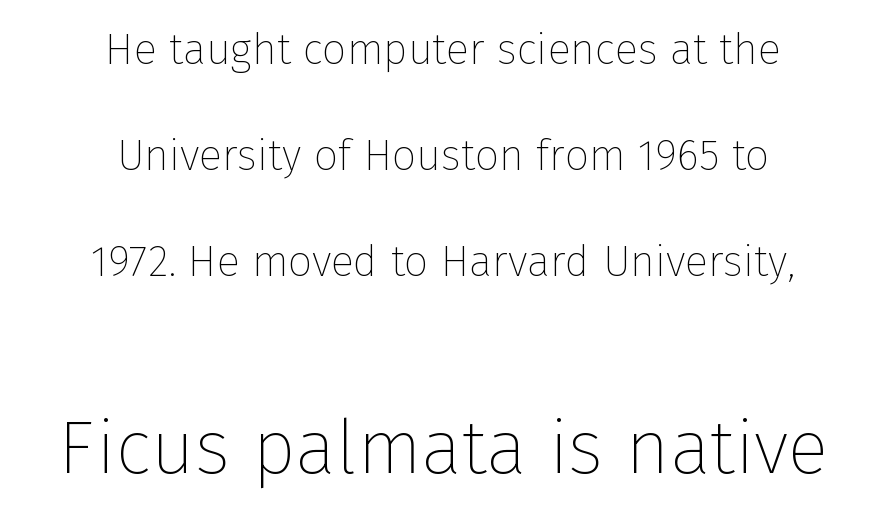
{"serif": "no", "italic": "no", "bold": "no", "weight": "thin", "width": "normal", "stroke_contrast": "low", "x_height": "medium", "monospaced": "no", "underline": "no", "align": "center", "line_spacing": "loose", "line_spacing_ratio": 2.46, "letter_spacing": "normal", "letter_spacing_em": 0.0, "larger_block": "second", "size_ratio": 1.77, "glyph_px": 76}
